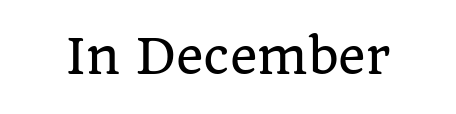
The image shows 47 px serif type, upright; set normal letter spacing, not underlined; low stroke contrast and a large x-height.
